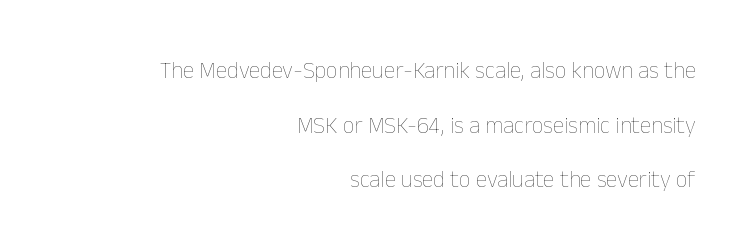
The image shows 23 px text type, upright; set right-aligned, loose line spacing (2.38x), normal letter spacing, not underlined.
